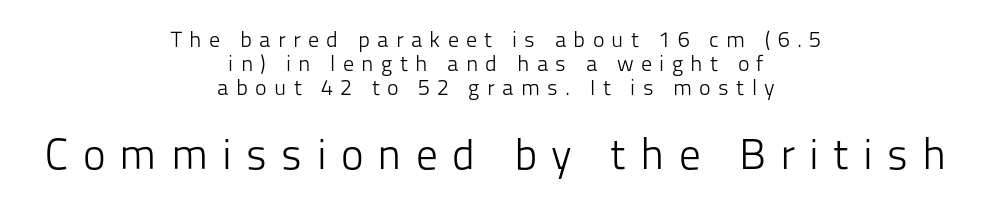
{"serif": "no", "italic": "no", "bold": "no", "weight": "light", "width": "normal", "stroke_contrast": "low", "x_height": "medium", "monospaced": "no", "underline": "no", "align": "center", "line_spacing": "tight", "line_spacing_ratio": 1.09, "letter_spacing": "wide", "letter_spacing_em": 0.33, "larger_block": "second", "size_ratio": 1.95, "glyph_px": 43}
